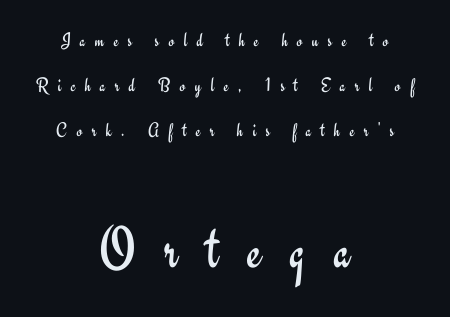
Q: Is the text bold? A: No.
Q: Is the text italic (slanted)? A: Yes.
Q: Is the typeface a serif or a sans-serif typeface? A: Sans-serif.
Q: Is the text underlined? A: No.
Q: How is the paragraph aligned? A: Centered.
Q: Is the spacing between letters normal or unusually wide? A: Unusually wide.
Q: Is the spacing between lines tight, normal or loose? A: Loose.
Q: Which block of text is set in a larger size, the first (top) or the second (bottom)? A: The second (bottom) one.
Q: Width (condensed, normal, or wide)? A: Normal.
Q: Stroke contrast? A: Low.
Q: x-height? A: Small.
Q: Monospaced? A: No.
